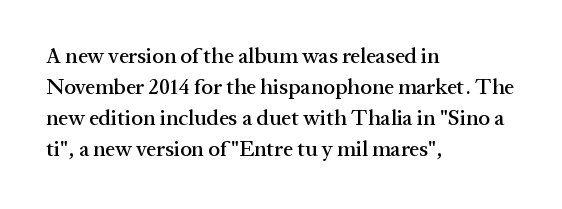
{"italic": "no", "underline": "no", "align": "left", "line_spacing": "normal", "line_spacing_ratio": 1.41, "letter_spacing": "normal", "letter_spacing_em": 0.0, "glyph_px": 22}
